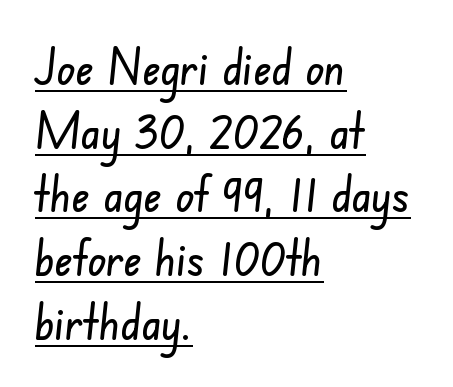
You could not count columns in this text — the font is proportionally spaced. A student would call this left alignment; a typographer would say flush left, rag right. The glyphs are accompanied by a horizontal stroke just below them. Inter-character spacing is left at the font's built-in metrics. How would I describe the line gaps? Plain and ordinary. The passage shown is typeset with a sans-serif family.
